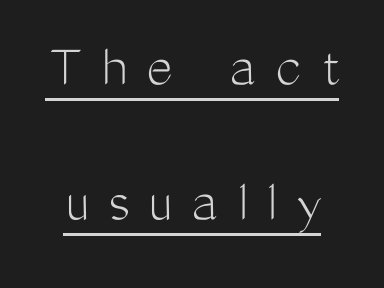
{"serif": "no", "italic": "no", "bold": "no", "weight": "light", "width": "condensed", "stroke_contrast": "medium", "x_height": "medium", "monospaced": "no", "underline": "yes", "line_spacing": "loose", "line_spacing_ratio": 2.18, "letter_spacing": "wide", "letter_spacing_em": 0.32, "glyph_px": 62}
